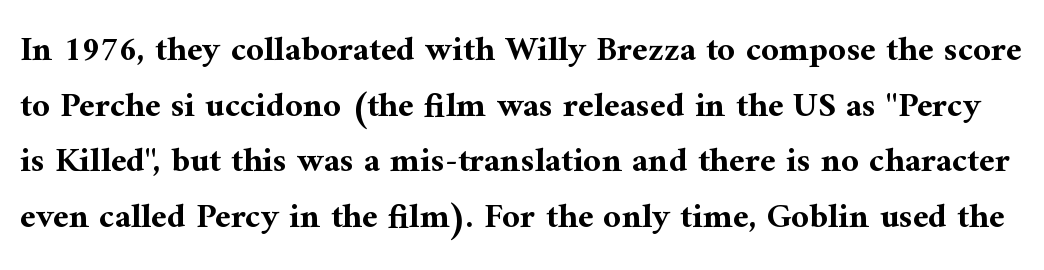
Q: Is the text bold? A: Yes.
Q: Is the text italic (slanted)? A: No, it is upright.
Q: Is the typeface a serif or a sans-serif typeface? A: Serif.
Q: Is the text underlined? A: No.
Q: Is the spacing between letters normal or unusually wide? A: Normal.
Q: Is the spacing between lines tight, normal or loose? A: Normal.
Q: Width (condensed, normal, or wide)? A: Normal.
Q: Stroke contrast? A: Medium.
Q: x-height? A: Medium.
Q: Monospaced? A: No.
